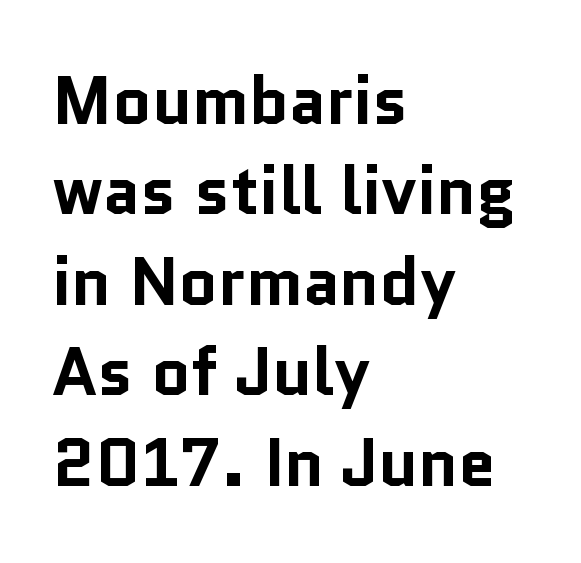
Q: Is the text bold? A: Yes.
Q: Is the text italic (slanted)? A: No, it is upright.
Q: Is the typeface a serif or a sans-serif typeface? A: Sans-serif.
Q: Is the text underlined? A: No.
Q: How is the paragraph aligned? A: Left-aligned.
Q: Is the spacing between letters normal or unusually wide? A: Normal.
Q: Is the spacing between lines tight, normal or loose? A: Normal.
Q: Width (condensed, normal, or wide)? A: Normal.
Q: Stroke contrast? A: Low.
Q: x-height? A: Medium.
Q: Monospaced? A: No.
